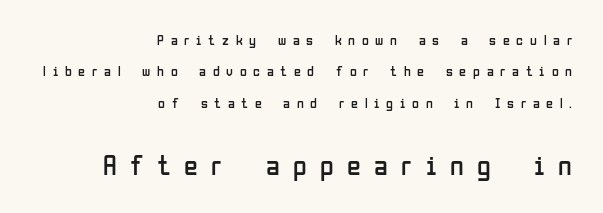
The rendering uses natural spacing where letterforms have individual widths. Compare the two chunks: the lower has the greater cap height. Nobody drew a line under any word here. Look at the tracking — it's clearly loosened, letters drifting apart. Posture: straight, roman, zero tilt.
